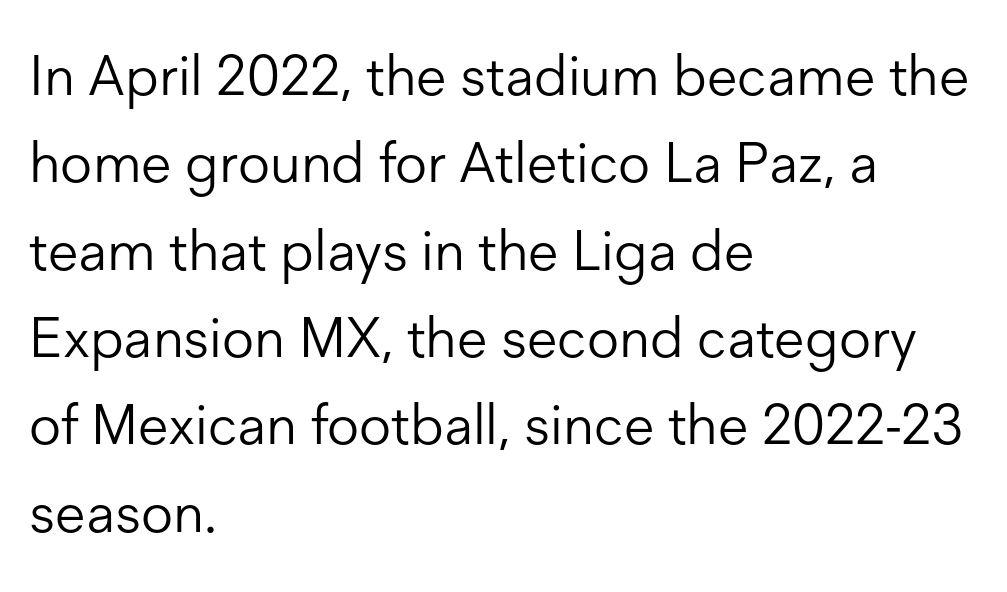
Q: Is the text bold? A: No.
Q: Is the text italic (slanted)? A: No, it is upright.
Q: Is the typeface a serif or a sans-serif typeface? A: Sans-serif.
Q: Is the text underlined? A: No.
Q: How is the paragraph aligned? A: Left-aligned.
Q: Is the spacing between letters normal or unusually wide? A: Normal.
Q: Is the spacing between lines tight, normal or loose? A: Normal.
Q: Width (condensed, normal, or wide)? A: Normal.
Q: Stroke contrast? A: Low.
Q: x-height? A: Medium.
Q: Monospaced? A: No.
